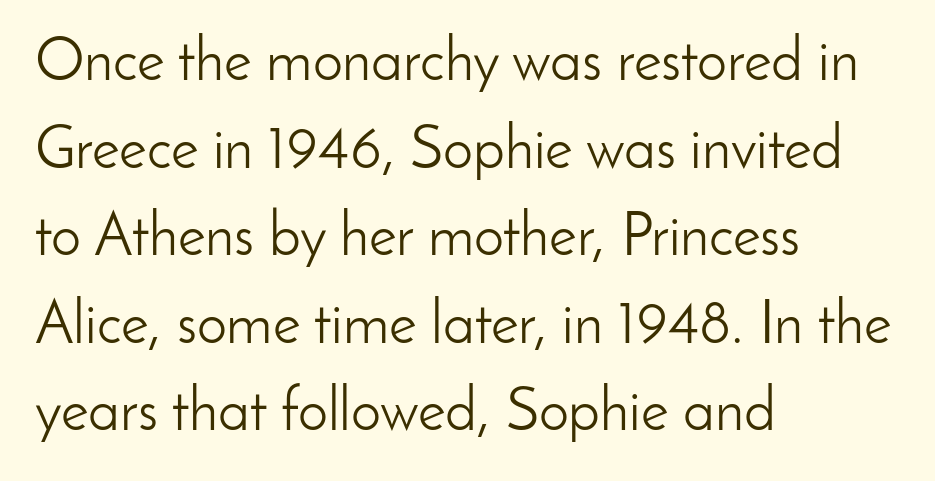
{"serif": "no", "italic": "no", "bold": "no", "weight": "light", "width": "normal", "stroke_contrast": "low", "x_height": "small", "monospaced": "no", "underline": "no", "align": "left", "line_spacing": "normal", "line_spacing_ratio": 1.46, "letter_spacing": "normal", "letter_spacing_em": 0.0, "glyph_px": 60}
